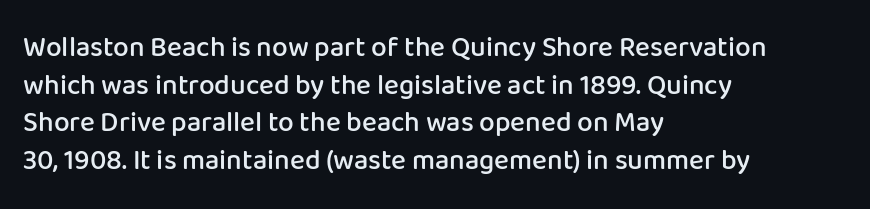
The face used here is proportionally spaced, like ordinary book or web type. Posture: straight, roman, zero tilt. Moderately thickened strokes mark this as semibold type. Regarding serifs, this sample does without them.
